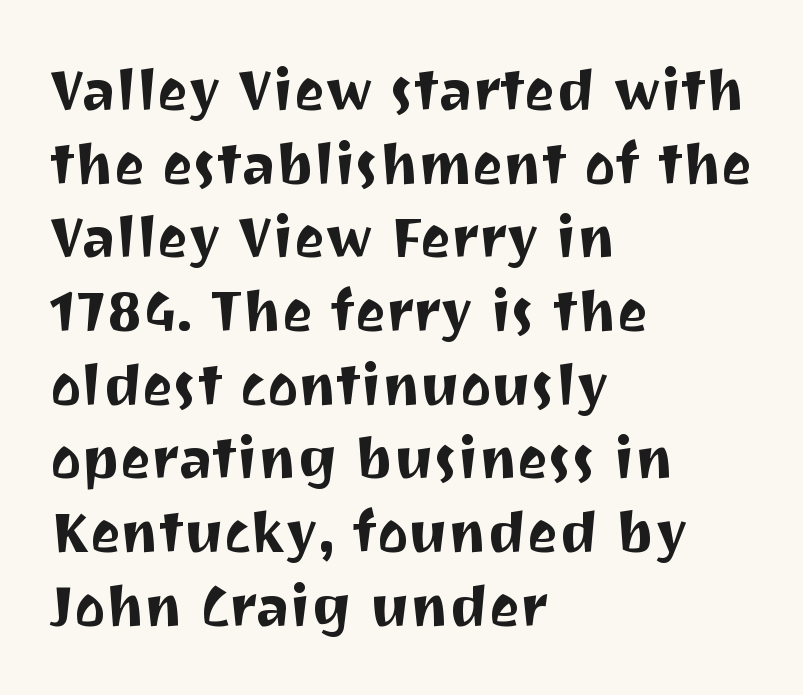
Is this a fixed-width face? No — the glyphs have proportional, varying widths. Underlining? Definitely not there. A normal amount of white space separates one row of letters from the next. If you drew a ruler down the left edge, every line would touch it. Characters follow at the spacing the type designer built in.
